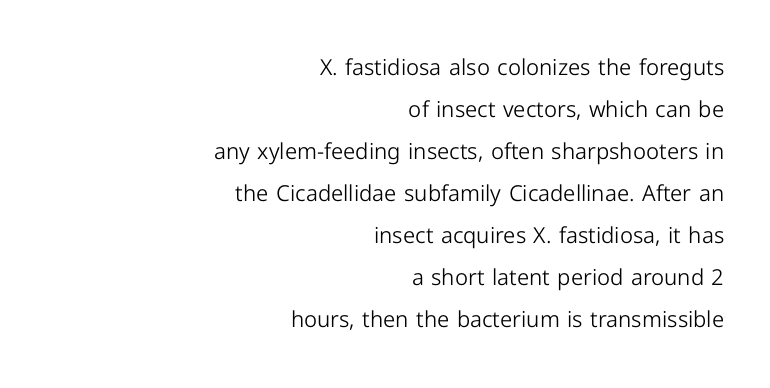
Q: Is the text bold? A: No.
Q: Is the text italic (slanted)? A: No, it is upright.
Q: Is the text underlined? A: No.
Q: How is the paragraph aligned? A: Right-aligned.
Q: Is the spacing between letters normal or unusually wide? A: Normal.
Q: Is the spacing between lines tight, normal or loose? A: Loose.
